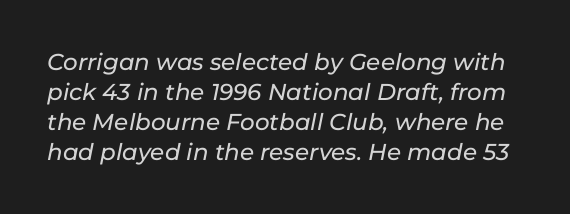
{"italic": "yes", "lean": "right", "slant_degrees": 11, "underline": "no", "line_spacing": "normal", "line_spacing_ratio": 1.31, "letter_spacing": "normal", "letter_spacing_em": 0.0, "glyph_px": 23}
